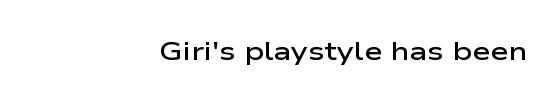
{"italic": "no", "bold": "semi", "underline": "no", "align": "right", "letter_spacing": "normal", "letter_spacing_em": 0.0, "glyph_px": 26}
